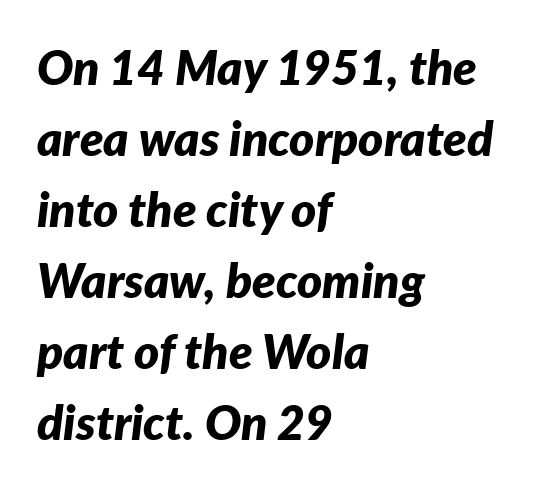
{"italic": "yes", "lean": "right", "slant_degrees": 7, "bold": "yes", "weight": "bold", "width": "normal", "stroke_contrast": "low", "x_height": "medium", "monospaced": "no", "underline": "no", "align": "left", "line_spacing": "normal", "line_spacing_ratio": 1.48, "letter_spacing": "normal", "letter_spacing_em": 0.0, "glyph_px": 48}
